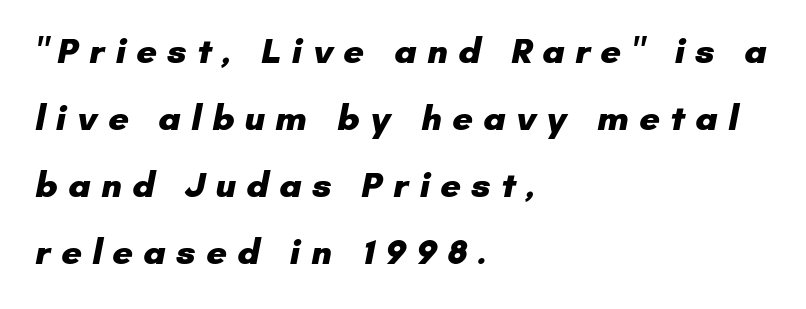
Proportional: the letters do not fall into vertical columns. Lines of text with bare space underneath. Someone cranked the tracking dial way up on this one. To sum up the face: it is a sans, with no serifs.
